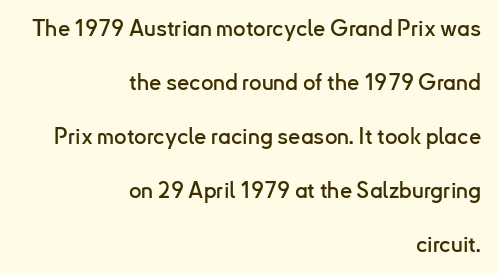
Q: Is the text italic (slanted)? A: No, it is upright.
Q: Is the text underlined? A: No.
Q: How is the paragraph aligned? A: Right-aligned.
Q: Is the spacing between letters normal or unusually wide? A: Normal.
Q: Is the spacing between lines tight, normal or loose? A: Loose.
